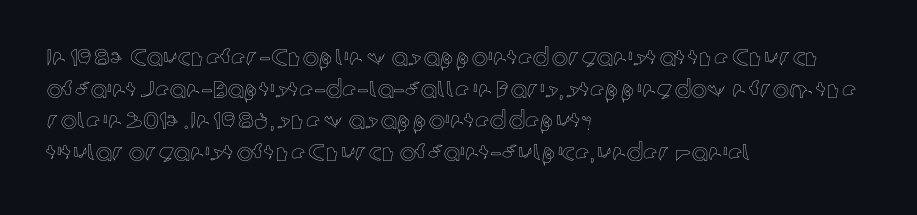
Q: Is the text italic (slanted)? A: No, it is upright.
Q: Is the text underlined? A: No.
Q: How is the paragraph aligned? A: Left-aligned.
Q: Is the spacing between letters normal or unusually wide? A: Normal.
Q: Is the spacing between lines tight, normal or loose? A: Normal.
